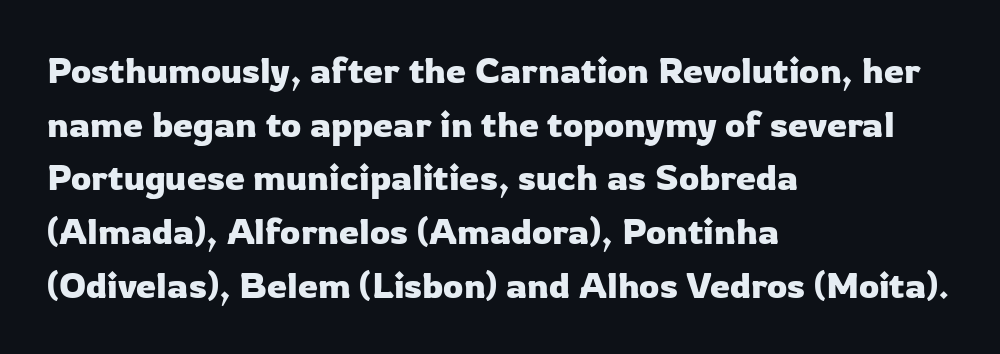
The glyphs are unaccompanied by any horizontal stroke below them. The typography opts for an upright posture over an oblique one. The ragged edge is on the right, which tells us the setting is flush left. The glyphs in this specimen are sans serif. The type is set solid horizontally, with unmodified tracking.
